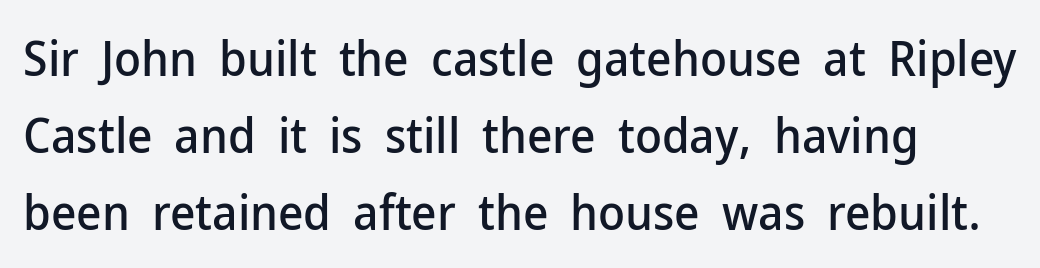
Q: Is the text italic (slanted)? A: No, it is upright.
Q: Is the typeface a serif or a sans-serif typeface? A: Sans-serif.
Q: Is the text underlined? A: No.
Q: Is the spacing between letters normal or unusually wide? A: Normal.
Q: Is the spacing between lines tight, normal or loose? A: Normal.
Q: Width (condensed, normal, or wide)? A: Normal.
Q: Stroke contrast? A: Low.
Q: x-height? A: Medium.
Q: Monospaced? A: No.
